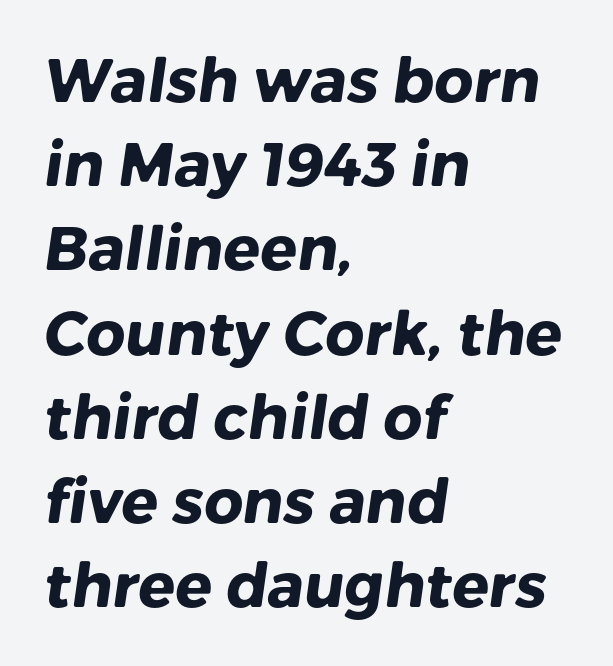
{"serif": "no", "bold": "yes", "weight": "heavy", "width": "normal", "stroke_contrast": "low", "x_height": "medium", "monospaced": "no", "underline": "no", "align": "left", "line_spacing": "normal", "line_spacing_ratio": 1.38, "letter_spacing": "normal", "letter_spacing_em": 0.0, "glyph_px": 61}
